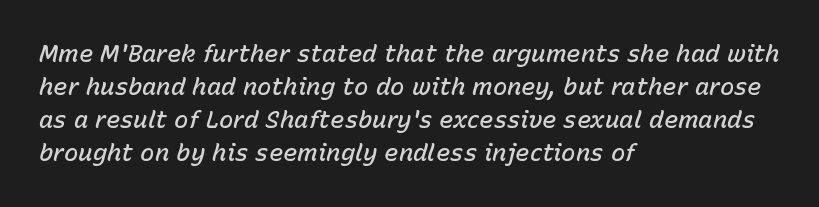
The image shows 24 px text type, italic (leaning right); set left-aligned, normal line spacing (1.38x), normal letter spacing, not underlined.
